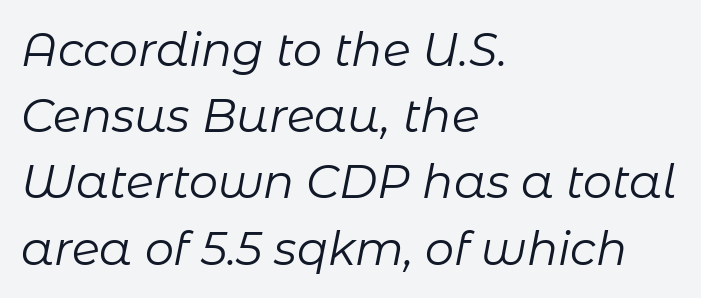
{"italic": "yes", "lean": "right", "slant_degrees": 11, "bold": "no", "weight": "regular", "width": "normal", "stroke_contrast": "low", "x_height": "medium", "monospaced": "no", "underline": "no", "align": "left", "line_spacing": "normal", "line_spacing_ratio": 1.44, "letter_spacing": "normal", "letter_spacing_em": 0.0, "glyph_px": 46}
